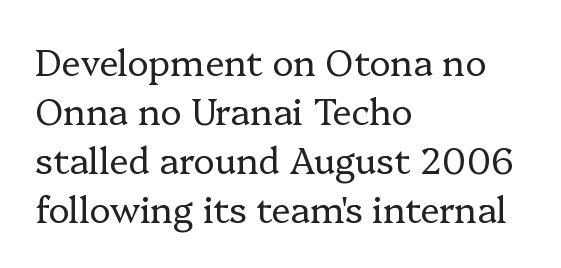
The image shows 36 px regular-weight serif type, upright; set left-aligned, normal line spacing (1.36x), normal letter spacing, not underlined; low stroke contrast and a medium x-height.
